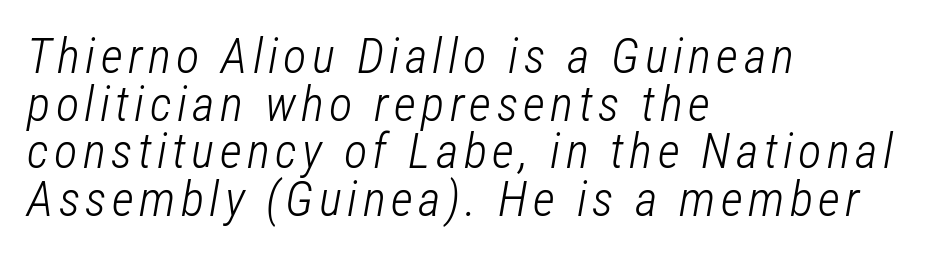
Q: Is the text bold? A: No.
Q: Is the text italic (slanted)? A: Yes, it leans right by about 12 degrees.
Q: Is the text underlined? A: No.
Q: How is the paragraph aligned? A: Left-aligned.
Q: Is the spacing between lines tight, normal or loose? A: Tight.
Q: Width (condensed, normal, or wide)? A: Condensed.
Q: Stroke contrast? A: Low.
Q: x-height? A: Medium.
Q: Monospaced? A: No.
